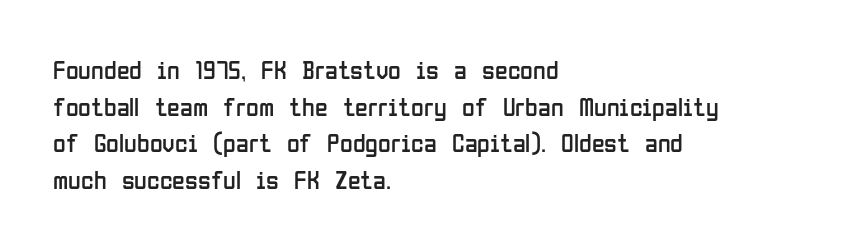
The image shows 26 px text type, upright; set left-aligned, normal line spacing (1.41x), normal letter spacing, not underlined.
